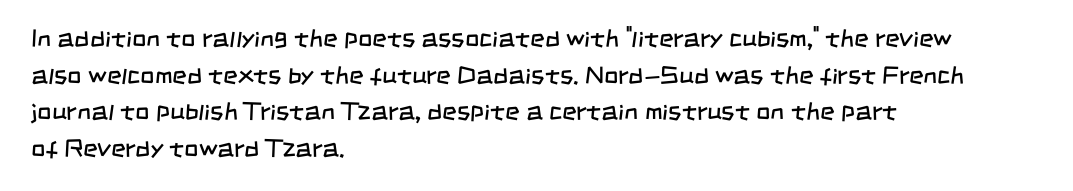
Honestly, the letter spacing is just normal — you wouldn't notice it. Ink coverage per letter is moderate at most. The lines in this sample share a left origin and differ only in where they stop. Is there much room between lines? A standard amount, neither cramped nor airy.
